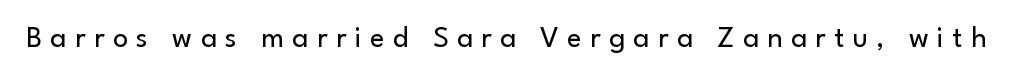
{"serif": "no", "italic": "no", "bold": "no", "weight": "regular", "width": "normal", "stroke_contrast": "low", "x_height": "small", "monospaced": "no", "underline": "no", "letter_spacing": "wide", "letter_spacing_em": 0.28, "glyph_px": 30}
